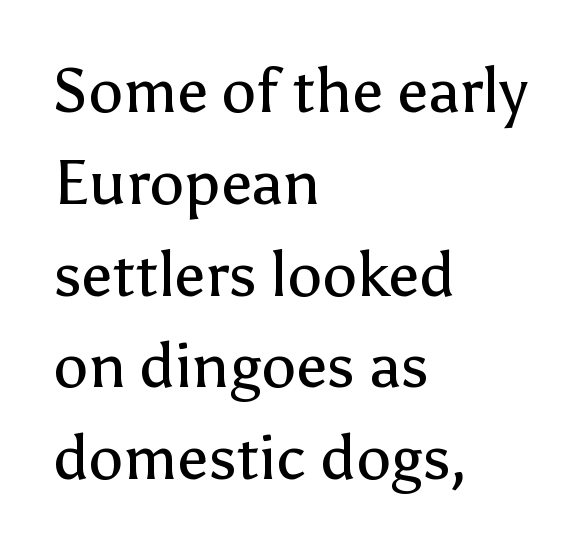
Stroke mass is kept to a normal reading level or below. This rendering leaves character spacing at its baseline value. This rendering features lettering with no underline. The lines are quadded left. This rendering employs a face without finishing strokes, i.e., a sans-serif. Leading matches the norm, producing a regular column.
